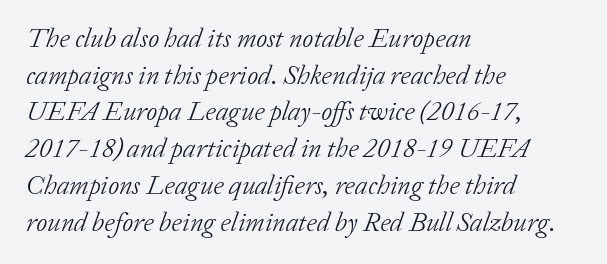
{"italic": "yes", "lean": "right", "slant_degrees": 20, "bold": "no", "underline": "no", "align": "left", "line_spacing": "normal", "line_spacing_ratio": 1.36, "letter_spacing": "normal", "letter_spacing_em": 0.0, "glyph_px": 27}
